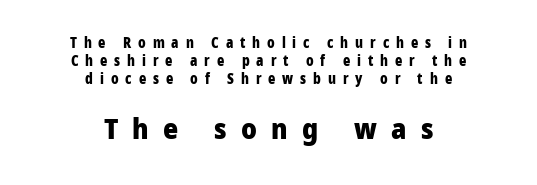
{"serif": "no", "italic": "no", "bold": "yes", "weight": "heavy", "width": "condensed", "stroke_contrast": "low", "x_height": "large", "monospaced": "no", "underline": "no", "align": "center", "line_spacing": "normal", "line_spacing_ratio": 1.28, "letter_spacing": "wide", "letter_spacing_em": 0.49, "larger_block": "second", "size_ratio": 2.07, "glyph_px": 29}
